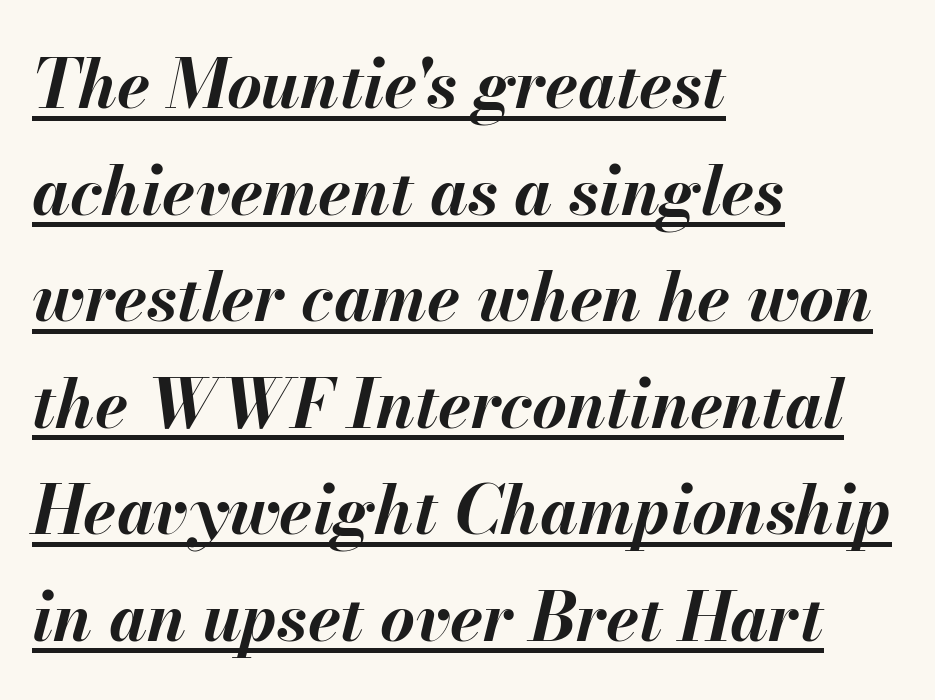
Q: Is the text bold? A: Yes.
Q: Is the text italic (slanted)? A: Yes, it leans right by about 13 degrees.
Q: Is the text underlined? A: Yes.
Q: How is the paragraph aligned? A: Left-aligned.
Q: Is the spacing between letters normal or unusually wide? A: Normal.
Q: Is the spacing between lines tight, normal or loose? A: Normal.
Q: Width (condensed, normal, or wide)? A: Normal.
Q: Stroke contrast? A: Medium.
Q: x-height? A: Small.
Q: Monospaced? A: No.
